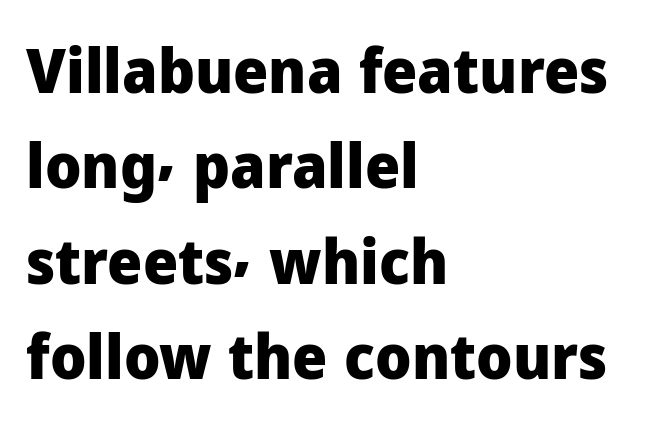
The image shows 62 px heavy sans-serif type, upright; set left-aligned, normal line spacing (1.54x), normal letter spacing, not underlined; low stroke contrast and a medium x-height.
